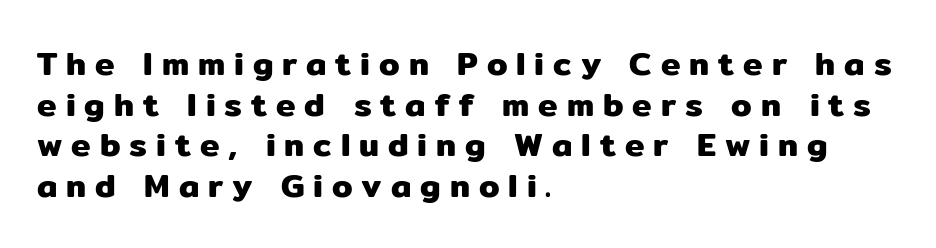
Underlining? Definitely not there. Is the block centered? No — it sits flush against the left margin. The rendering uses natural spacing where letterforms have individual widths. Every character sits straight up, as roman type does. The type is letterspaced generously, with wide tracking.
